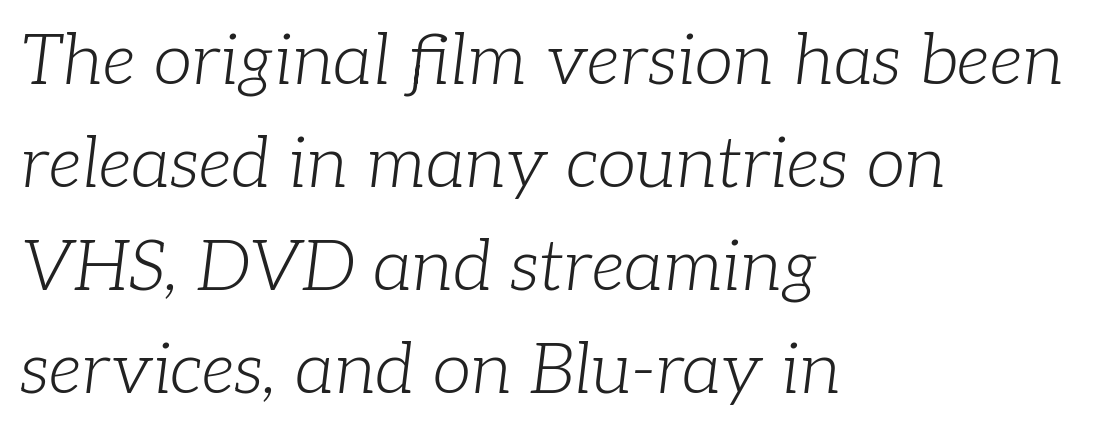
The image shows 70 px light serif type, italic (leaning right); set left-aligned, normal line spacing (1.47x), normal letter spacing, not underlined; low stroke contrast and a medium x-height.
